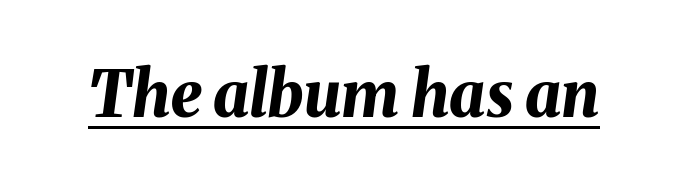
Q: Is the text bold? A: Yes.
Q: Is the text italic (slanted)? A: Yes, it leans right by about 8 degrees.
Q: Is the text underlined? A: Yes.
Q: Is the spacing between letters normal or unusually wide? A: Normal.
Q: Width (condensed, normal, or wide)? A: Normal.
Q: Stroke contrast? A: Medium.
Q: x-height? A: Medium.
Q: Monospaced? A: No.
